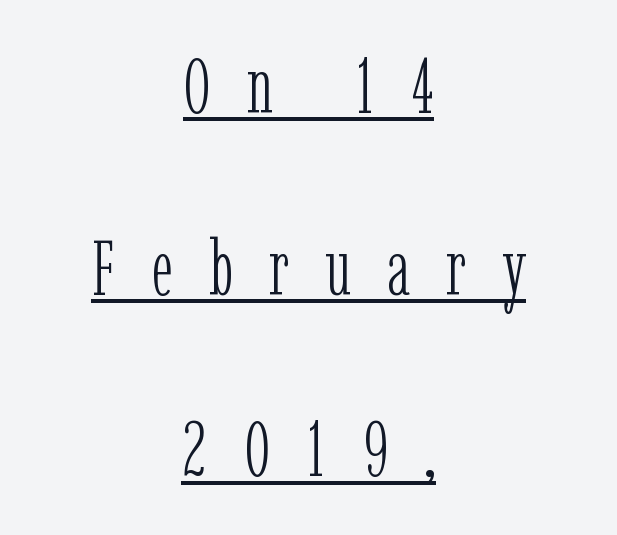
Rendered with straight, roman letterforms. This rendering uses center alignment, leaving both contours irregular but symmetric. A light-to-regular cut is what we see here. Serif or sans? Serif — the stroke terminals have little feet. Emphasis is given by a line drawn under the lettering.
